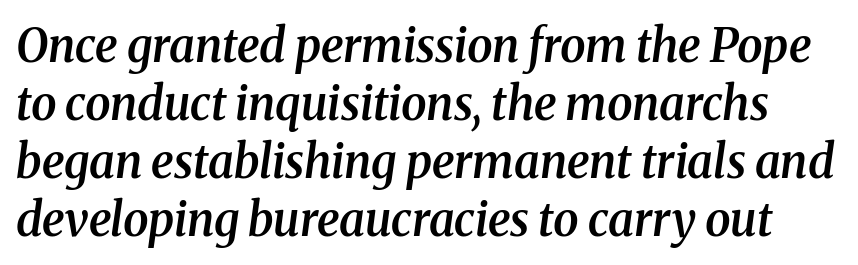
Q: Is the text bold? A: Semi-bold.
Q: Is the text italic (slanted)? A: Yes, it leans right by about 8 degrees.
Q: Is the typeface a serif or a sans-serif typeface? A: Serif.
Q: Is the text underlined? A: No.
Q: Is the spacing between letters normal or unusually wide? A: Normal.
Q: Is the spacing between lines tight, normal or loose? A: Normal.
Q: Width (condensed, normal, or wide)? A: Normal.
Q: Stroke contrast? A: Medium.
Q: x-height? A: Medium.
Q: Monospaced? A: No.
